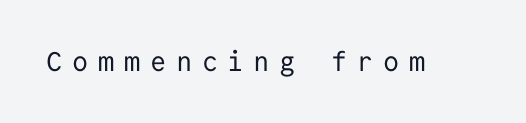
{"italic": "no", "bold": "no", "underline": "no", "letter_spacing": "wide", "letter_spacing_em": 0.36, "glyph_px": 27}
